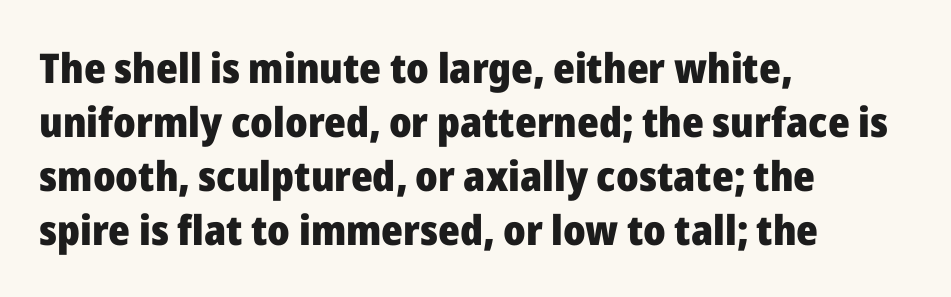
Q: Is the text bold? A: Yes.
Q: Is the text italic (slanted)? A: No, it is upright.
Q: Is the typeface a serif or a sans-serif typeface? A: Sans-serif.
Q: Is the text underlined? A: No.
Q: How is the paragraph aligned? A: Left-aligned.
Q: Is the spacing between letters normal or unusually wide? A: Normal.
Q: Is the spacing between lines tight, normal or loose? A: Normal.
Q: Width (condensed, normal, or wide)? A: Normal.
Q: Stroke contrast? A: Low.
Q: x-height? A: Medium.
Q: Monospaced? A: No.
